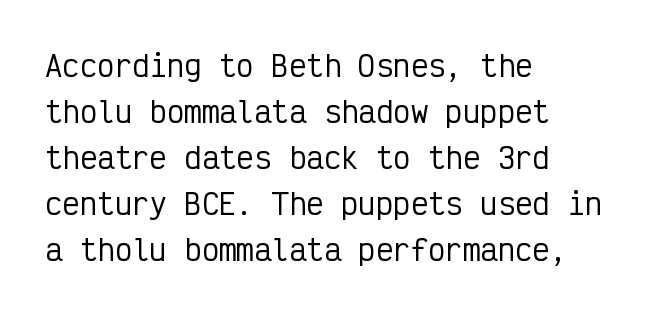
This sample keeps an unexceptional amount of space between lines. Leftover space on each line is placed entirely after the last word. In terms of letterform style, serifs are entirely absent. Designer's note — italics off, roman on.
